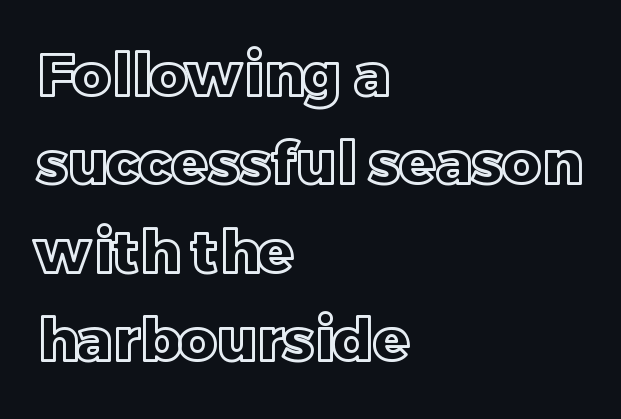
{"italic": "no", "width": "normal", "x_height": "large", "monospaced": "no", "underline": "no", "align": "left", "line_spacing": "normal", "line_spacing_ratio": 1.5, "letter_spacing": "normal", "letter_spacing_em": 0.0, "glyph_px": 59}
